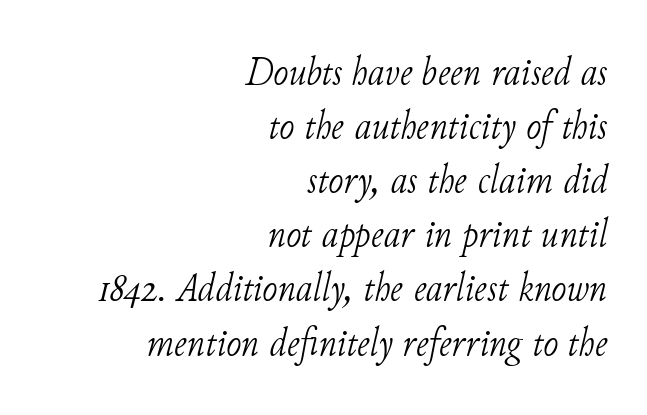
Q: Is the text bold? A: No.
Q: Is the text italic (slanted)? A: Yes, it leans right by about 11 degrees.
Q: Is the typeface a serif or a sans-serif typeface? A: Serif.
Q: Is the text underlined? A: No.
Q: How is the paragraph aligned? A: Right-aligned.
Q: Is the spacing between letters normal or unusually wide? A: Normal.
Q: Is the spacing between lines tight, normal or loose? A: Normal.
Q: Width (condensed, normal, or wide)? A: Normal.
Q: Stroke contrast? A: Low.
Q: x-height? A: Small.
Q: Monospaced? A: No.
